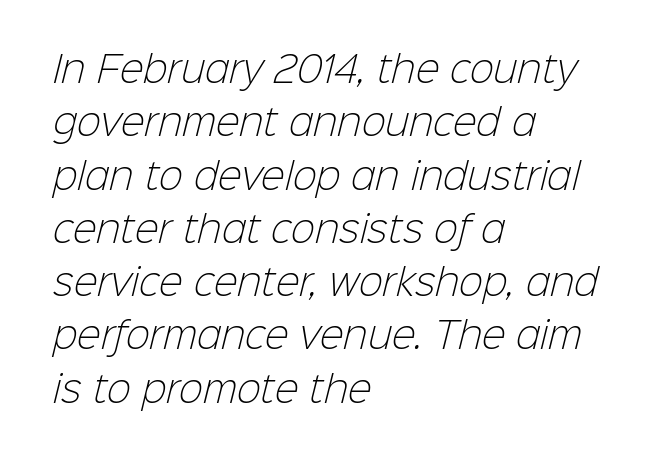
Q: Is the text bold? A: No.
Q: Is the typeface a serif or a sans-serif typeface? A: Sans-serif.
Q: Is the text underlined? A: No.
Q: How is the paragraph aligned? A: Left-aligned.
Q: Is the spacing between letters normal or unusually wide? A: Normal.
Q: Is the spacing between lines tight, normal or loose? A: Normal.
Q: Width (condensed, normal, or wide)? A: Normal.
Q: Stroke contrast? A: Low.
Q: x-height? A: Medium.
Q: Monospaced? A: No.
